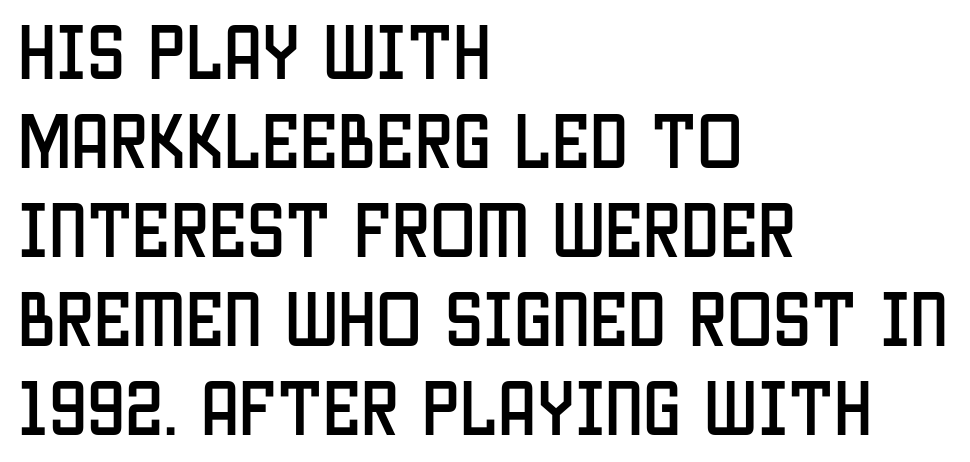
The image shows 61 px condensed sans-serif type, upright; set left-aligned, normal line spacing (1.46x), normal letter spacing, not underlined; low stroke contrast and a large x-height.
